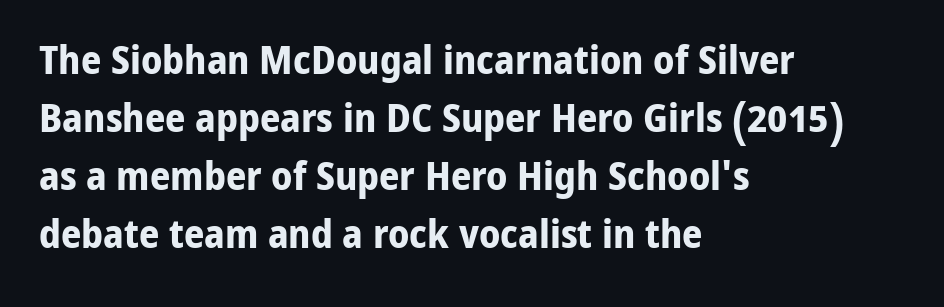
Strong, thick strokes mark this as bold type. A classic flush-left, rag-right setting is used for this passage. Anything drawn beneath the words? Only blank space. The rendering uses a moderate line-height, typical for paragraphs. Stroke terminals: plain, sans-serif.
